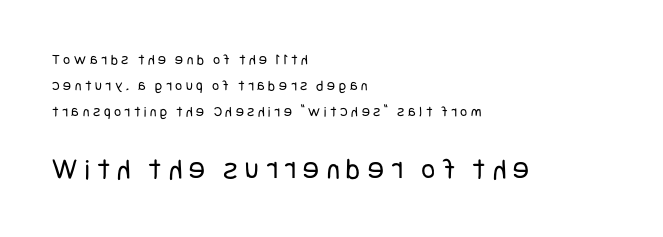
The image shows 30 px regular-weight, condensed sans-serif type, upright; set left-aligned, line spacing 1.74x, unusually wide letter spacing (+0.24 em), not underlined; the second (bottom) block is 2.0x larger; low stroke contrast and a large x-height.
